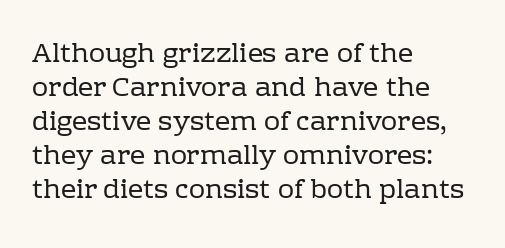
Q: Is the text bold? A: No.
Q: Is the text italic (slanted)? A: No, it is upright.
Q: Is the text underlined? A: No.
Q: How is the paragraph aligned? A: Left-aligned.
Q: Is the spacing between letters normal or unusually wide? A: Normal.
Q: Is the spacing between lines tight, normal or loose? A: Normal.
